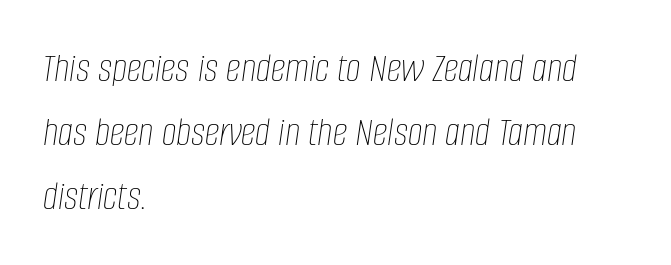
The image shows 42 px thin, condensed type, italic (leaning right); set left-aligned, normal line spacing (1.52x), normal letter spacing, not underlined; low stroke contrast and a large x-height.
